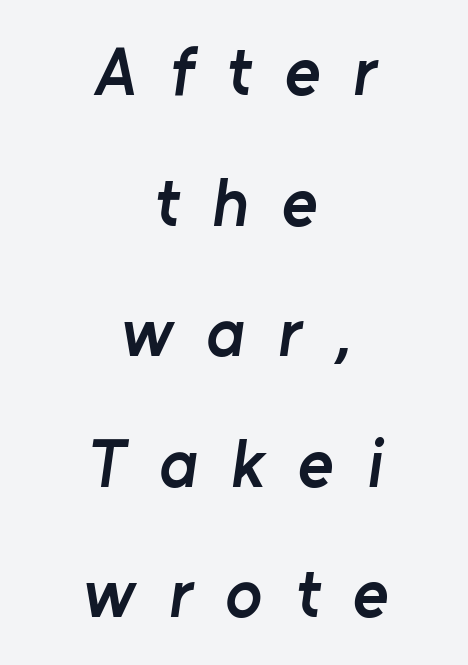
{"serif": "no", "bold": "semi", "weight": "semibold", "width": "normal", "stroke_contrast": "low", "x_height": "medium", "monospaced": "no", "underline": "no", "align": "center", "line_spacing": "loose", "line_spacing_ratio": 1.92, "letter_spacing": "wide", "letter_spacing_em": 0.49, "glyph_px": 68}
